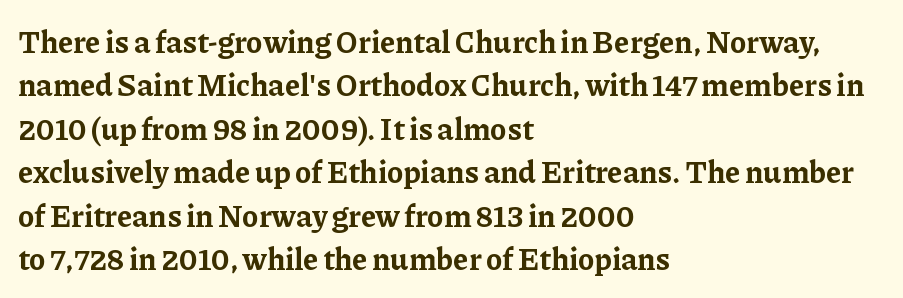
The image shows 31 px bold serif type, upright; set left-aligned, normal line spacing (1.4x), normal letter spacing, not underlined; low stroke contrast and a medium x-height.
